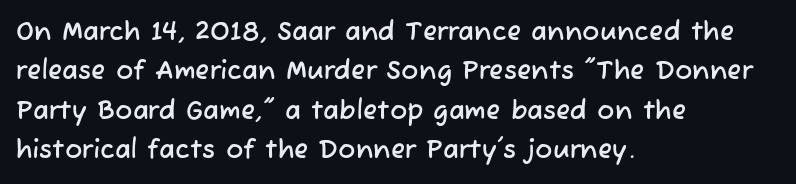
The image shows 26 px text type; set left-aligned, normal line spacing (1.51x), normal letter spacing, not underlined.
